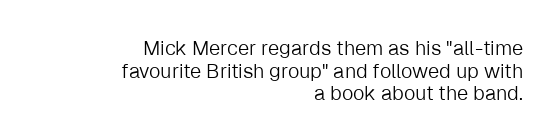
{"italic": "no", "bold": "no", "underline": "no", "align": "right", "line_spacing": "tight", "line_spacing_ratio": 1.13, "letter_spacing": "normal", "letter_spacing_em": 0.0, "glyph_px": 20}
